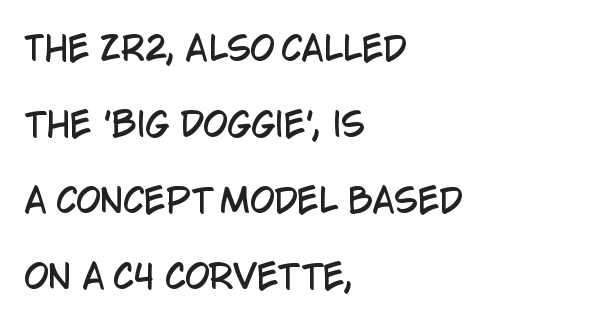
The space directly below the letters is spotless. The line texture is even and compact thanks to regular tracking. Italic? Not at all — the glyphs are vertical. The font family rendered here belongs to the sans-serif group. The lines are spread far apart with generous leading. The setting favours the left margin, as ordinary paragraphs usually do.
